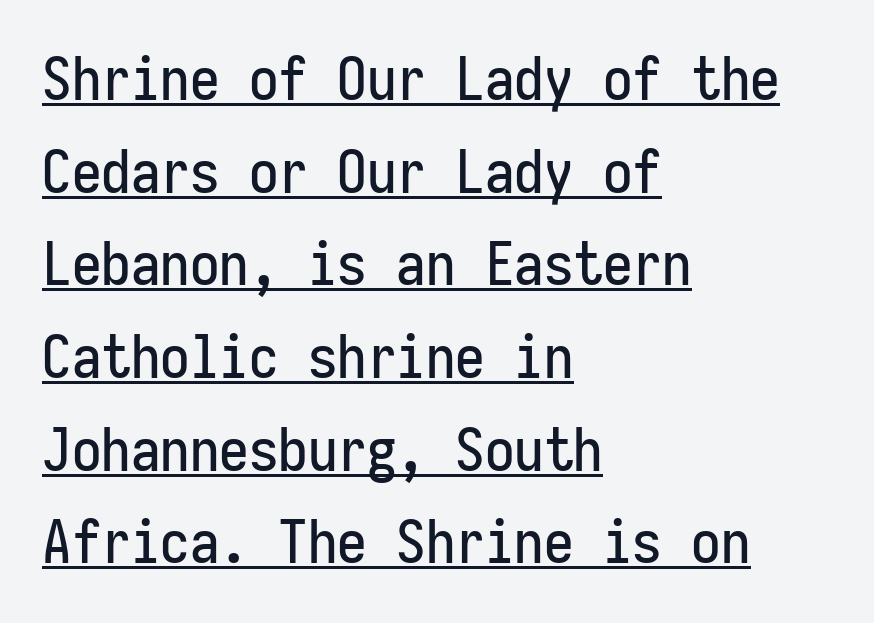
Q: Is the text italic (slanted)? A: No, it is upright.
Q: Is the typeface a serif or a sans-serif typeface? A: Sans-serif.
Q: Is the text underlined? A: Yes.
Q: How is the paragraph aligned? A: Left-aligned.
Q: Is the spacing between letters normal or unusually wide? A: Normal.
Q: Is the spacing between lines tight, normal or loose? A: Normal.
Q: Width (condensed, normal, or wide)? A: Condensed.
Q: Stroke contrast? A: Low.
Q: x-height? A: Medium.
Q: Monospaced? A: Yes.
